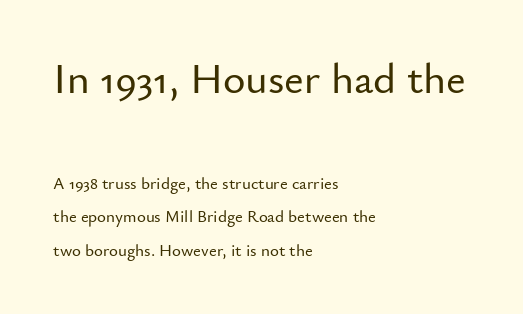
Q: Is the text italic (slanted)? A: No, it is upright.
Q: Is the typeface a serif or a sans-serif typeface? A: Sans-serif.
Q: Is the text underlined? A: No.
Q: How is the paragraph aligned? A: Left-aligned.
Q: Is the spacing between letters normal or unusually wide? A: Normal.
Q: Is the spacing between lines tight, normal or loose? A: Loose.
Q: Which block of text is set in a larger size, the first (top) or the second (bottom)? A: The first (top) one.
Q: Width (condensed, normal, or wide)? A: Normal.
Q: Stroke contrast? A: Low.
Q: x-height? A: Small.
Q: Monospaced? A: No.
